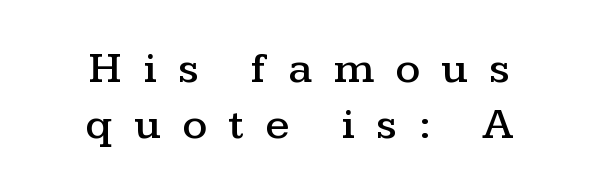
The rendering uses natural spacing where letterforms have individual widths. How would I describe the line gaps? Plain and ordinary. Does the copy run flush right? No — it is centered line by line. The font family rendered here belongs to the serif group. The specimen omits any rule beneath the text block's lines.
